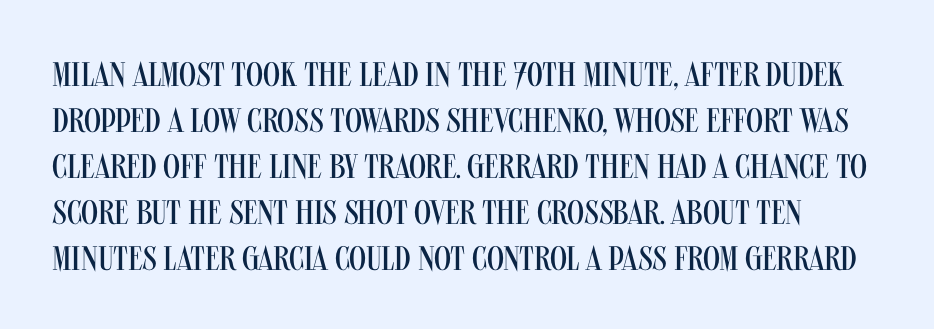
{"serif": "no", "italic": "no", "bold": "no", "weight": "regular", "width": "condensed", "stroke_contrast": "medium", "x_height": "large", "monospaced": "no", "underline": "no", "line_spacing": "normal", "line_spacing_ratio": 1.35, "letter_spacing": "normal", "letter_spacing_em": 0.0, "glyph_px": 34}
